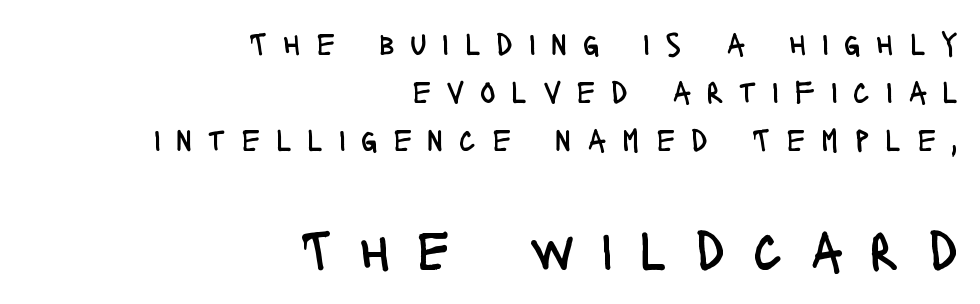
Q: Is the text bold? A: No.
Q: Is the text italic (slanted)? A: No, it is upright.
Q: Is the typeface a serif or a sans-serif typeface? A: Sans-serif.
Q: Is the text underlined? A: No.
Q: How is the paragraph aligned? A: Right-aligned.
Q: Is the spacing between letters normal or unusually wide? A: Unusually wide.
Q: Is the spacing between lines tight, normal or loose? A: Normal.
Q: Which block of text is set in a larger size, the first (top) or the second (bottom)? A: The second (bottom) one.
Q: Width (condensed, normal, or wide)? A: Condensed.
Q: Stroke contrast? A: Low.
Q: x-height? A: Large.
Q: Monospaced? A: No.
